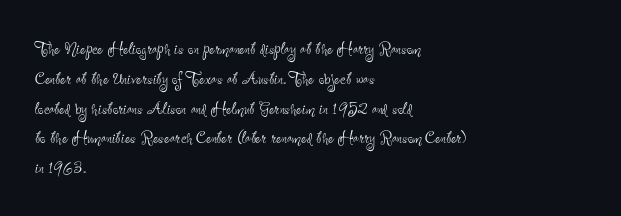
The image shows 20 px text type; set left-aligned, normal line spacing (1.49x), normal letter spacing, not underlined.
